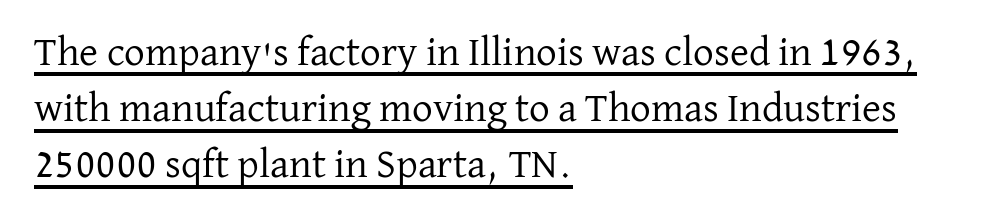
{"serif": "yes", "italic": "no", "bold": "no", "weight": "regular", "width": "normal", "stroke_contrast": "low", "x_height": "medium", "monospaced": "no", "underline": "yes", "align": "left", "line_spacing": "normal", "line_spacing_ratio": 1.37, "letter_spacing": "normal", "letter_spacing_em": 0.0, "glyph_px": 41}
